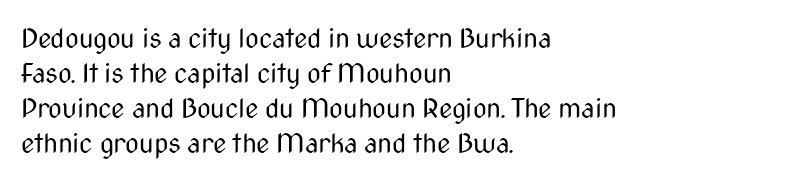
Style check: upright. Plain, unruled lines of type. The paragraph has a hard left edge and a soft right edge. This rendering leaves character spacing at its baseline value. A typesetter would call this leading conventional body-copy spacing. These glyphs show unthickened strokes, regular width or finer.
